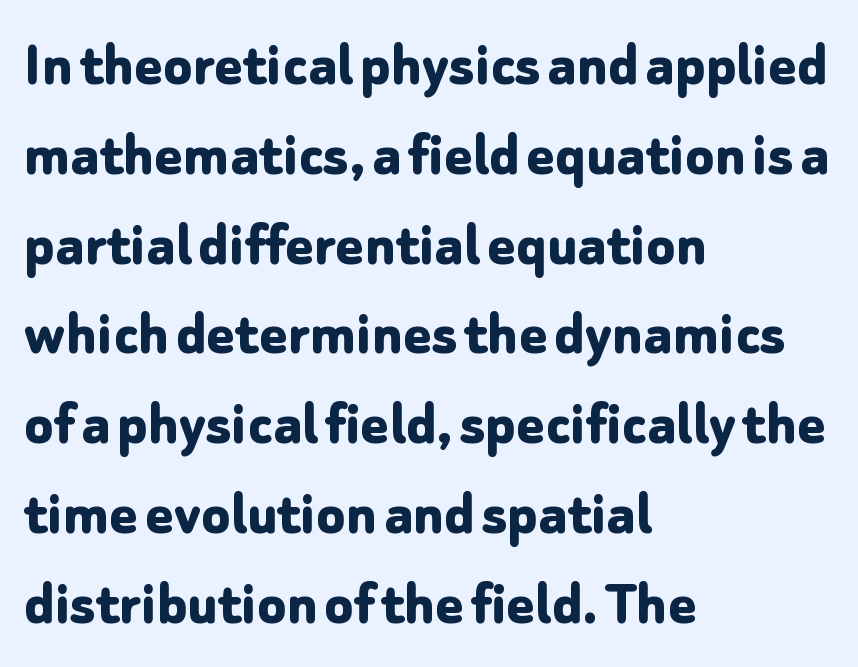
Q: Is the text bold? A: Yes.
Q: Is the text italic (slanted)? A: No, it is upright.
Q: Is the typeface a serif or a sans-serif typeface? A: Sans-serif.
Q: Is the text underlined? A: No.
Q: How is the paragraph aligned? A: Left-aligned.
Q: Is the spacing between letters normal or unusually wide? A: Normal.
Q: Is the spacing between lines tight, normal or loose? A: Normal.
Q: Width (condensed, normal, or wide)? A: Normal.
Q: Stroke contrast? A: Low.
Q: x-height? A: Medium.
Q: Monospaced? A: No.
